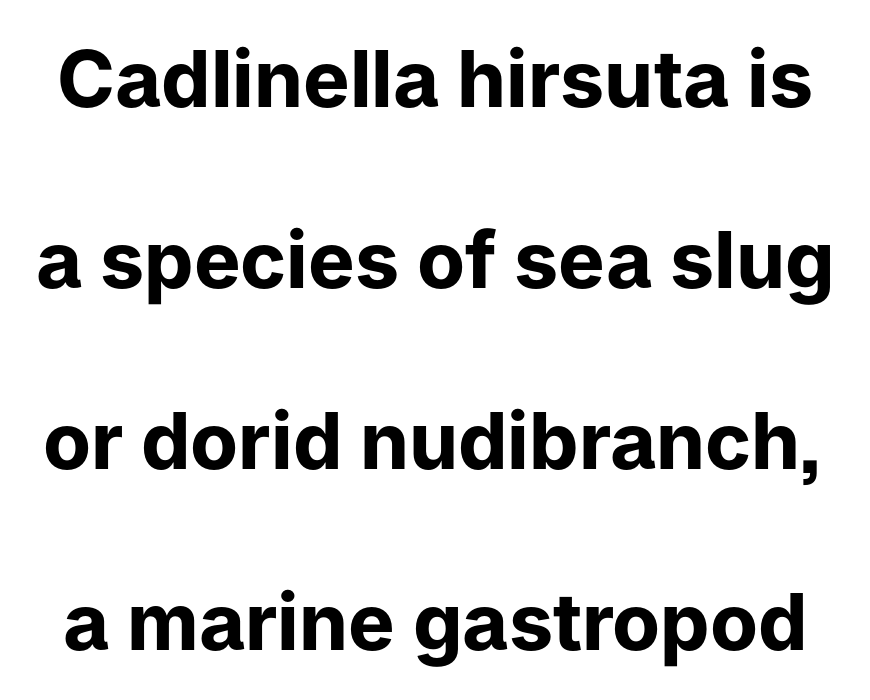
Q: Is the text bold? A: Yes.
Q: Is the text italic (slanted)? A: No, it is upright.
Q: Is the typeface a serif or a sans-serif typeface? A: Sans-serif.
Q: Is the text underlined? A: No.
Q: Is the spacing between letters normal or unusually wide? A: Normal.
Q: Is the spacing between lines tight, normal or loose? A: Loose.
Q: Width (condensed, normal, or wide)? A: Normal.
Q: Stroke contrast? A: Low.
Q: x-height? A: Medium.
Q: Monospaced? A: No.
